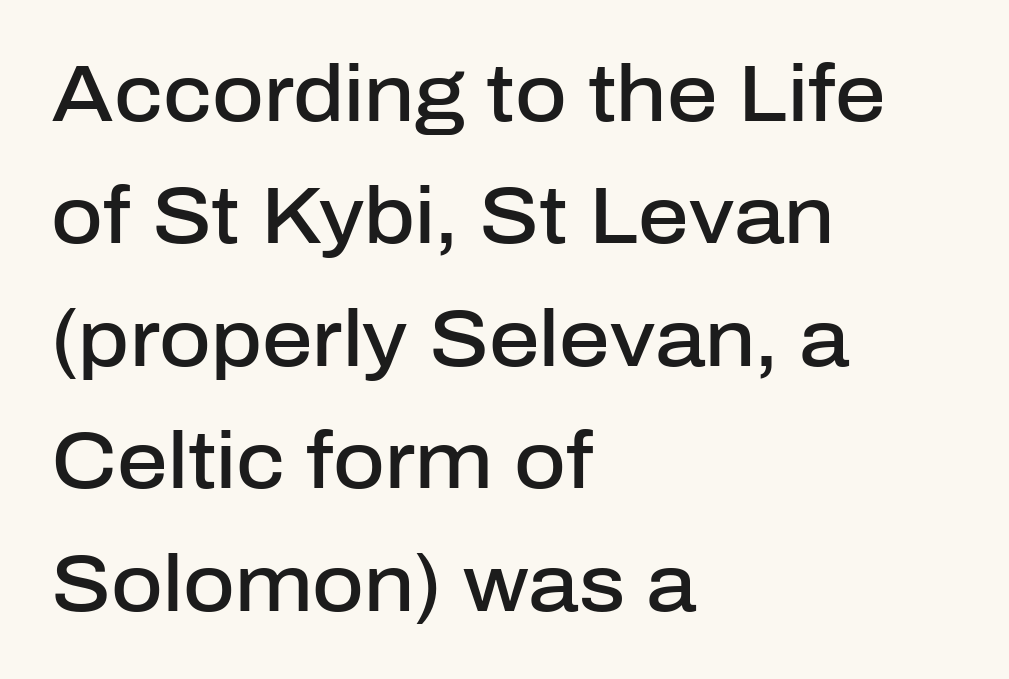
Only glyphs here, with clear space below each row. Bold? Not quite — semibold, heavier than regular but stopping short. Type style note: lacks serifs. Unlike italic type, these characters show no tilt at all. Each letter keeps its own natural width here, so spacing adapts to shape.
